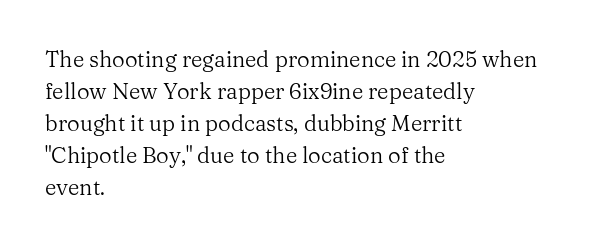
Q: Is the text bold? A: No.
Q: Is the text italic (slanted)? A: No, it is upright.
Q: Is the text underlined? A: No.
Q: How is the paragraph aligned? A: Left-aligned.
Q: Is the spacing between letters normal or unusually wide? A: Normal.
Q: Is the spacing between lines tight, normal or loose? A: Normal.
